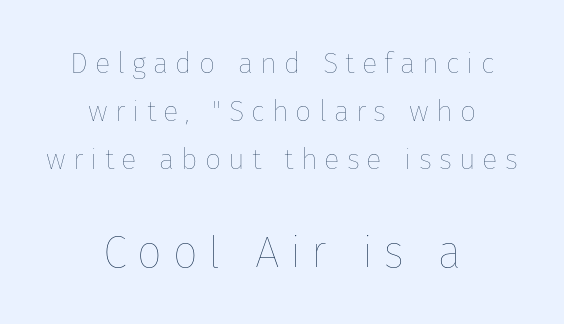
{"italic": "no", "bold": "no", "weight": "thin", "width": "normal", "stroke_contrast": "low", "x_height": "medium", "monospaced": "no", "underline": "no", "align": "center", "line_spacing": "normal", "line_spacing_ratio": 1.66, "letter_spacing": "wide", "letter_spacing_em": 0.24, "larger_block": "second", "size_ratio": 1.52, "glyph_px": 44}
